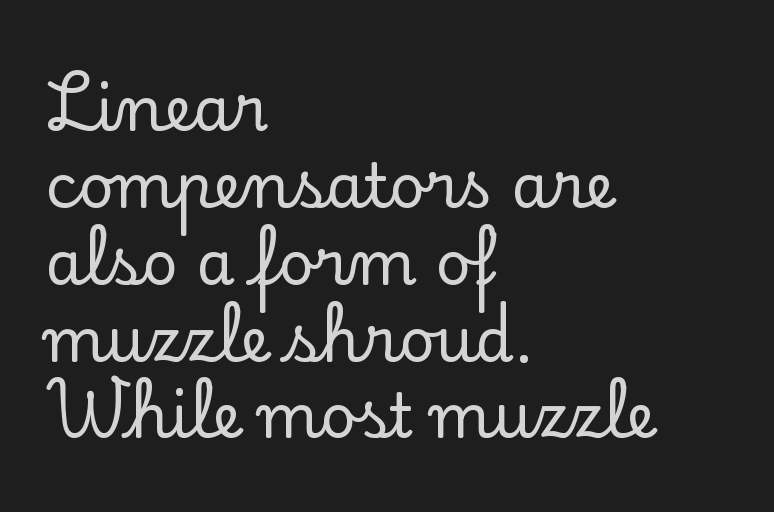
Vertical spacing — default. Spacing between characters is what you'd get straight out of the box. The ragged edge is on the right, which tells us the setting is flush left. The rendering uses natural spacing where letterforms have individual widths. The typography opts for an upright posture over an oblique one.
